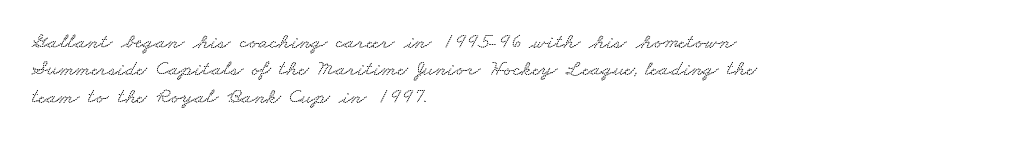
Which margin do the lines hug? The left one — the right edge is uneven. The space directly below the letters is spotless. Spacing between characters is what you'd get straight out of the box.
